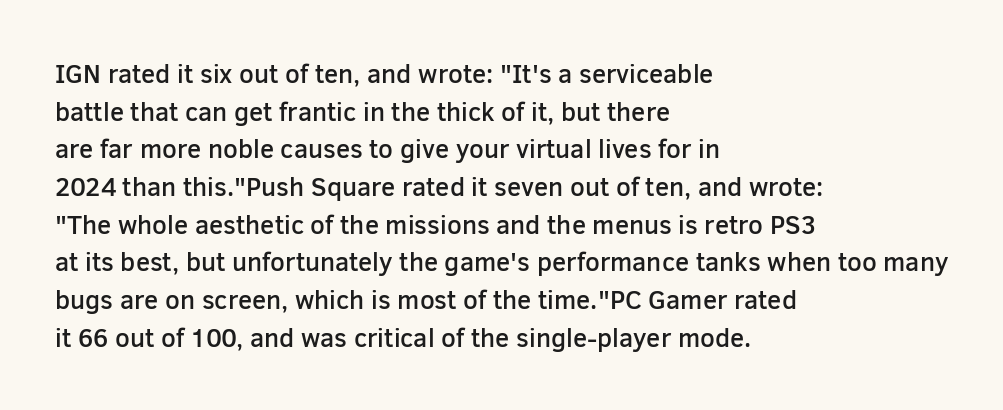
The image shows 26 px text type, upright; set left-aligned, normal line spacing (1.45x), normal letter spacing, not underlined.
